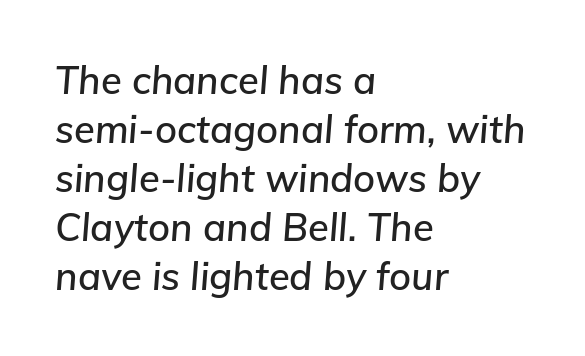
The image shows 38 px text type, italic (leaning right); set left-aligned, normal line spacing (1.29x), normal letter spacing, not underlined; low stroke contrast and a medium x-height.
